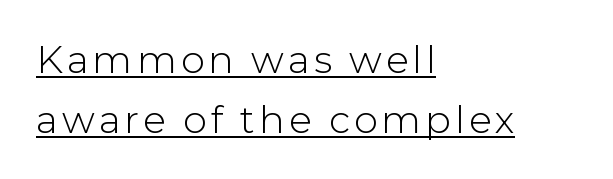
The image shows 38 px light sans-serif type, upright; set left-aligned, normal line spacing (1.57x), underlined; low stroke contrast and a medium x-height.
